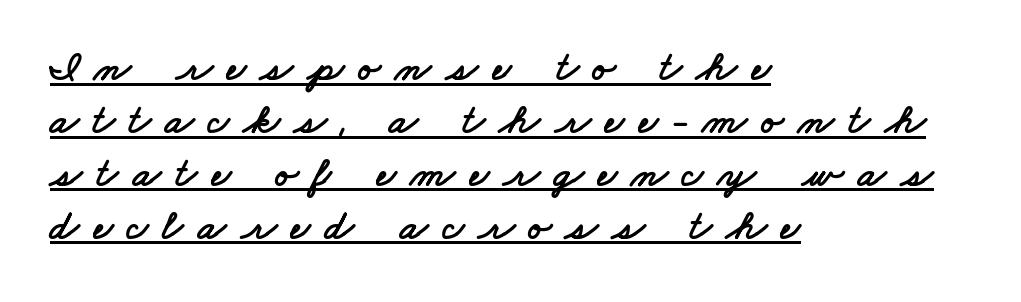
{"serif": "no", "width": "wide", "stroke_contrast": "low", "x_height": "small", "monospaced": "no", "underline": "yes", "align": "left", "line_spacing": "normal", "line_spacing_ratio": 1.26, "letter_spacing": "wide", "letter_spacing_em": 0.34, "glyph_px": 42}
